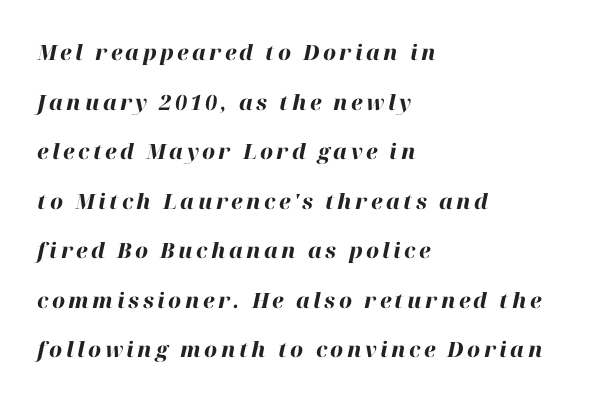
Q: Is the text bold? A: Yes.
Q: Is the text italic (slanted)? A: Yes, it leans right by about 12 degrees.
Q: Is the text underlined? A: No.
Q: How is the paragraph aligned? A: Left-aligned.
Q: Is the spacing between lines tight, normal or loose? A: Loose.
